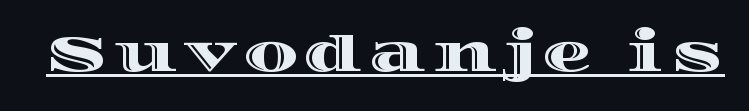
Q: Is the text italic (slanted)? A: No, it is upright.
Q: Is the text underlined? A: Yes.
Q: Width (condensed, normal, or wide)? A: Wide.
Q: x-height? A: Large.
Q: Monospaced? A: No.
